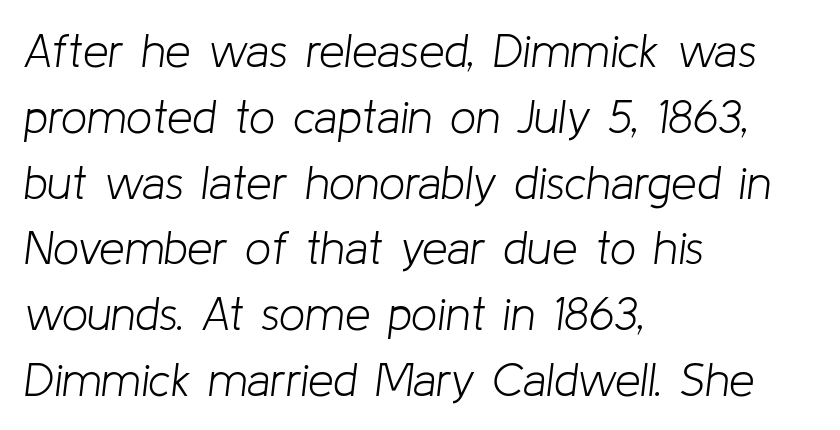
{"italic": "yes", "lean": "right", "slant_degrees": 8, "bold": "no", "weight": "light", "width": "normal", "stroke_contrast": "low", "x_height": "medium", "monospaced": "no", "underline": "no", "align": "left", "line_spacing": "normal", "line_spacing_ratio": 1.43, "letter_spacing": "normal", "letter_spacing_em": 0.0, "glyph_px": 46}
